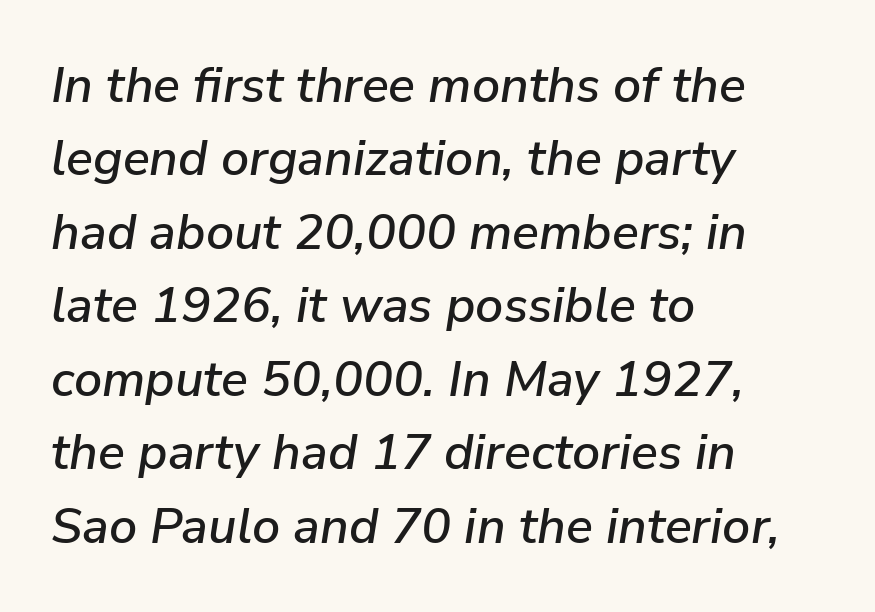
{"italic": "yes", "lean": "right", "slant_degrees": 9, "width": "normal", "stroke_contrast": "low", "x_height": "medium", "monospaced": "no", "underline": "no", "align": "left", "line_spacing": "normal", "line_spacing_ratio": 1.47, "letter_spacing": "normal", "letter_spacing_em": 0.0, "glyph_px": 50}
